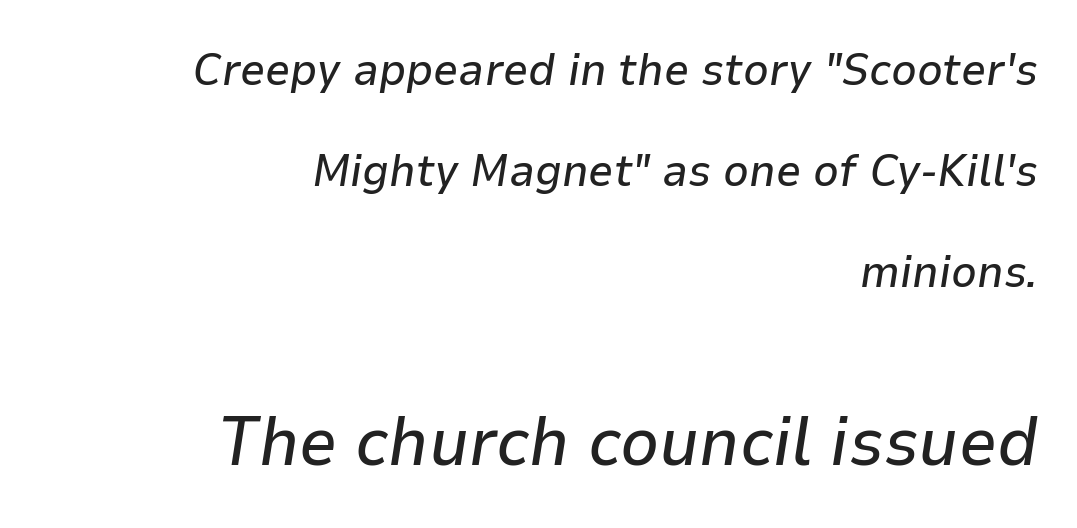
The image shows 68 px text type, italic (leaning right); set right-aligned, loose line spacing (2.24x), normal letter spacing, not underlined; the second (bottom) block is 1.51x larger; low stroke contrast and a medium x-height.
